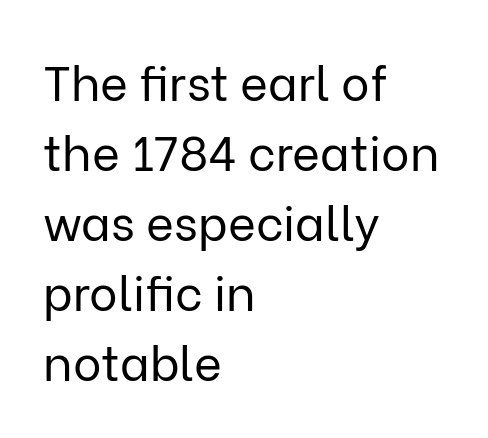
Q: Is the text bold? A: No.
Q: Is the text italic (slanted)? A: No, it is upright.
Q: Is the typeface a serif or a sans-serif typeface? A: Sans-serif.
Q: Is the text underlined? A: No.
Q: How is the paragraph aligned? A: Left-aligned.
Q: Is the spacing between letters normal or unusually wide? A: Normal.
Q: Is the spacing between lines tight, normal or loose? A: Normal.
Q: Width (condensed, normal, or wide)? A: Normal.
Q: Stroke contrast? A: Low.
Q: x-height? A: Medium.
Q: Monospaced? A: No.
